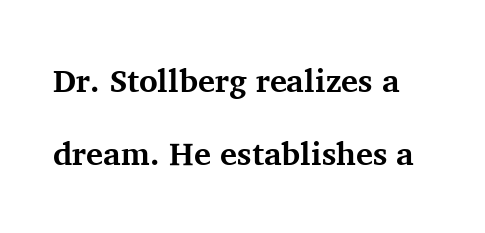
{"serif": "yes", "italic": "no", "bold": "yes", "weight": "bold", "width": "normal", "stroke_contrast": "medium", "x_height": "medium", "monospaced": "no", "underline": "no", "line_spacing": "loose", "line_spacing_ratio": 2.27, "letter_spacing": "normal", "letter_spacing_em": 0.0, "glyph_px": 32}
